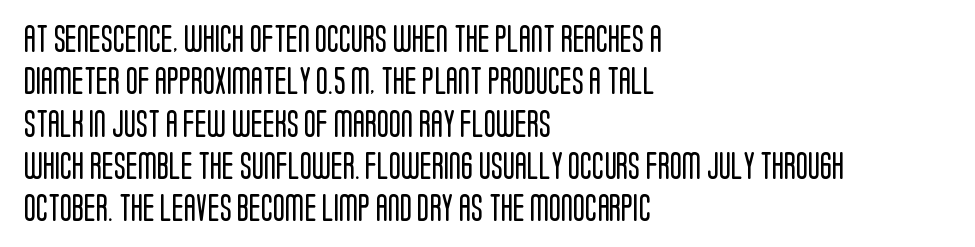
The image shows 28 px regular-weight, condensed sans-serif type, upright; set left-aligned, normal line spacing (1.51x), normal letter spacing, not underlined; low stroke contrast and a large x-height.
